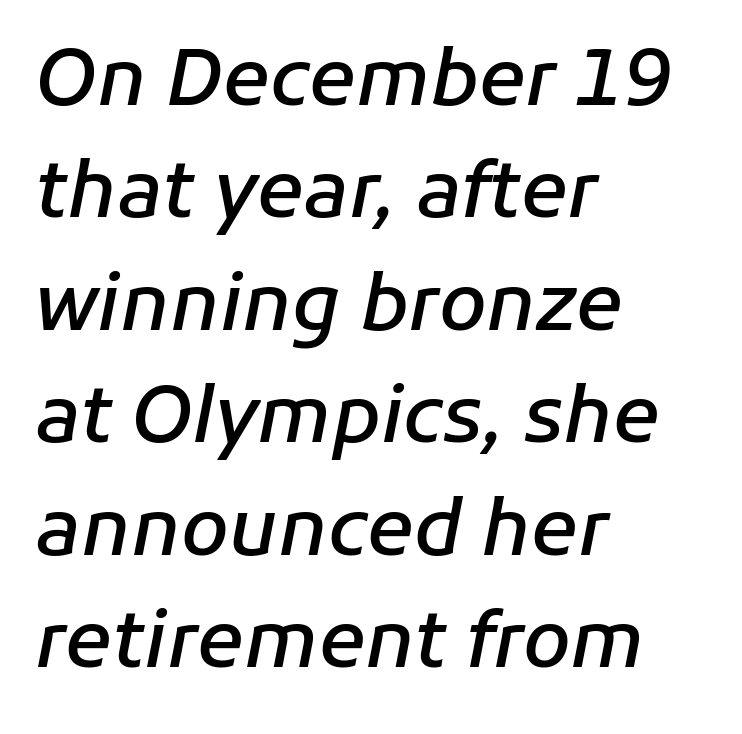
Varying glyph widths throughout — classic text-font behaviour. One-word summary of the alignment: left. Summary of vertical rhythm: regular, with standard interline spacing. A bit beefed up — I'd call it semibold rather than bold. In terms of letterspacing, this is plain default setting. The specimen omits any rule beneath the text block's lines.
